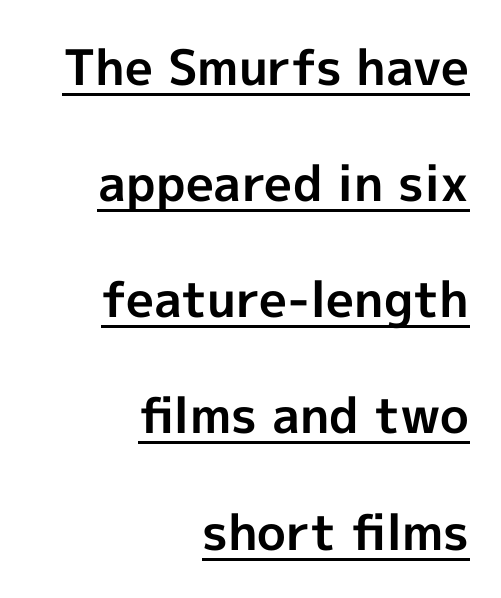
{"serif": "no", "italic": "no", "bold": "yes", "weight": "bold", "width": "normal", "x_height": "medium", "monospaced": "no", "underline": "yes", "align": "right", "line_spacing": "loose", "line_spacing_ratio": 2.37, "letter_spacing": "normal", "letter_spacing_em": 0.0, "glyph_px": 49}
